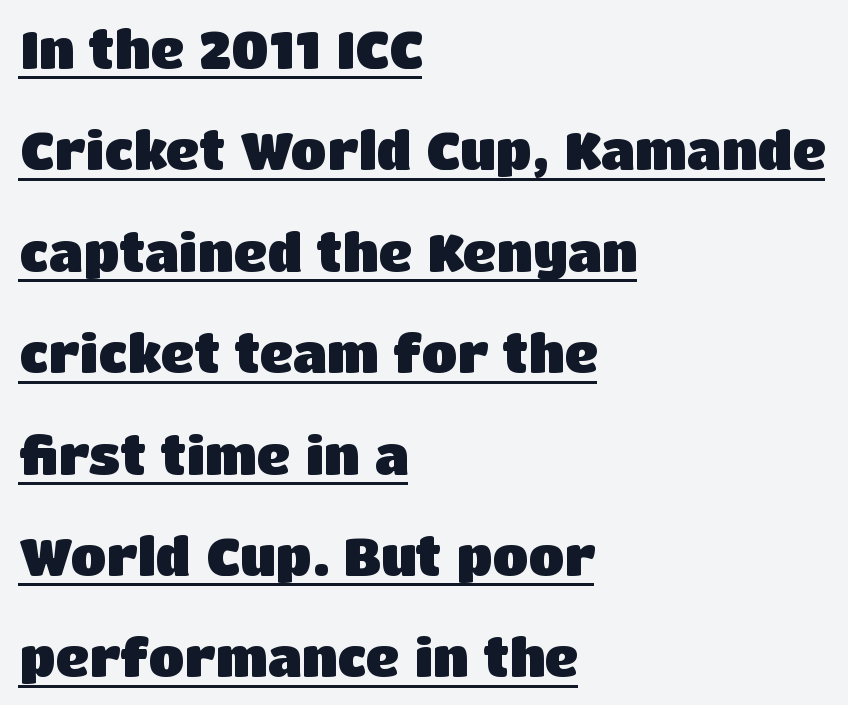
The image shows 52 px heavy sans-serif type, upright; set left-aligned, loose line spacing (1.95x), normal letter spacing, underlined; low stroke contrast and a large x-height.
